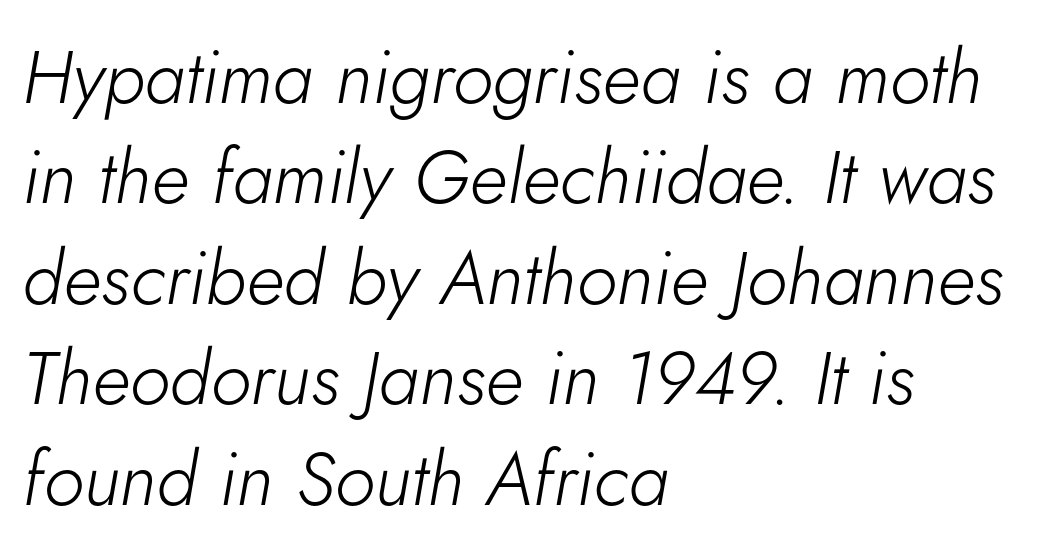
The image shows 75 px light type, italic (leaning right); set left-aligned, normal line spacing (1.34x), normal letter spacing, not underlined; low stroke contrast and a small x-height.
